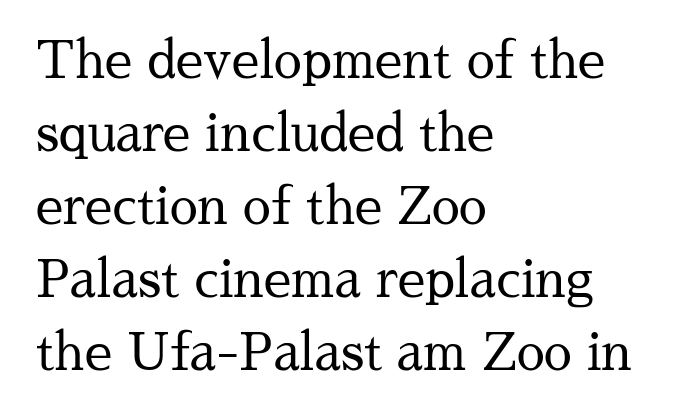
{"serif": "yes", "italic": "no", "bold": "no", "weight": "regular", "width": "normal", "stroke_contrast": "medium", "x_height": "medium", "monospaced": "no", "underline": "no", "align": "left", "line_spacing": "normal", "line_spacing_ratio": 1.46, "letter_spacing": "normal", "letter_spacing_em": 0.0, "glyph_px": 50}
